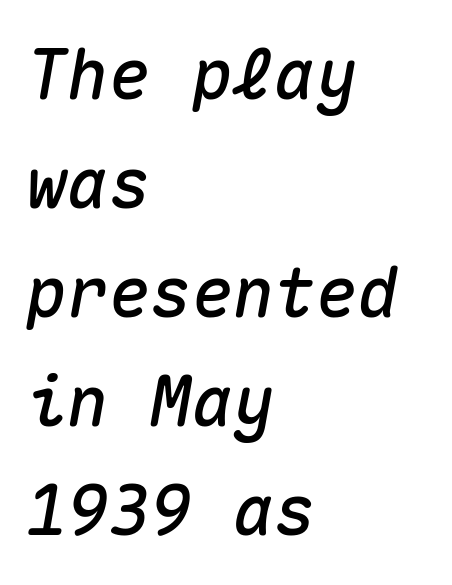
The text block is weighted toward the left margin, trailing off unevenly rightward. Nobody touched the tracking dial on this one. A typesetter would mark this as italic. Leading: standard.
